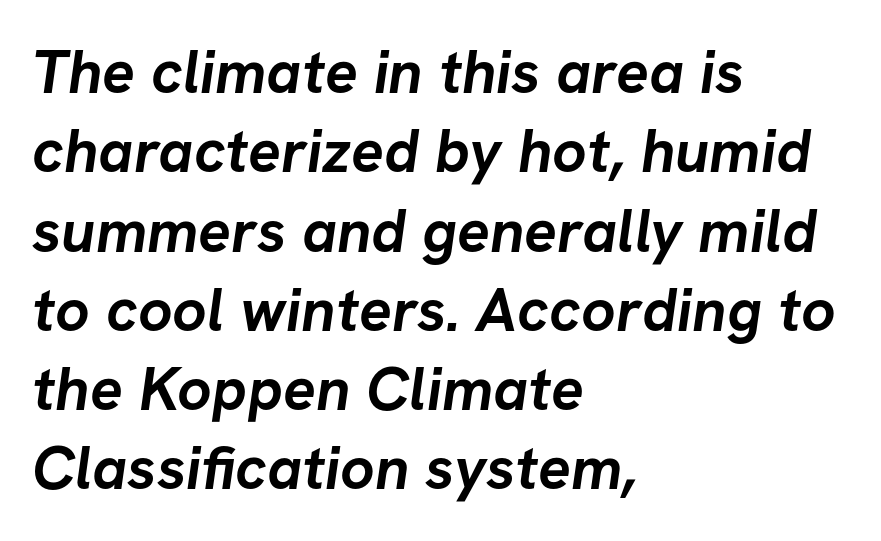
The image shows 61 px semibold sans-serif type; set left-aligned, normal line spacing (1.3x), normal letter spacing, not underlined; low stroke contrast and a medium x-height.
